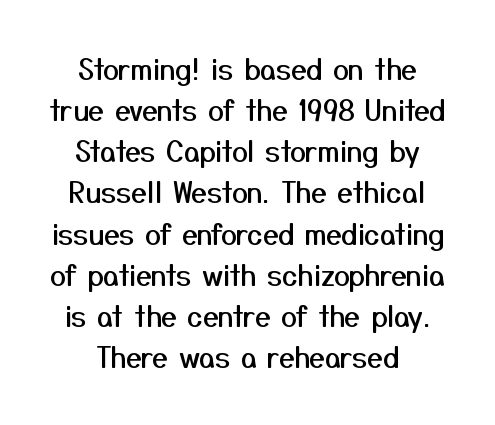
The image shows 28 px sans-serif type, upright; set centered, normal line spacing (1.47x), normal letter spacing, not underlined; medium stroke contrast and a medium x-height.
